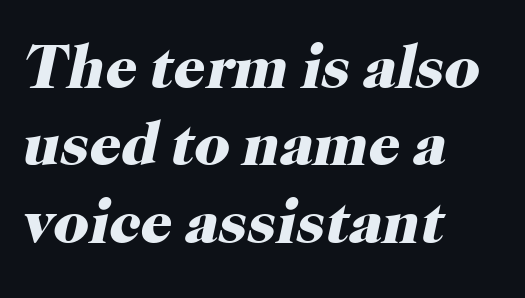
{"serif": "yes", "italic": "yes", "lean": "right", "slant_degrees": 12, "bold": "yes", "weight": "heavy", "width": "normal", "stroke_contrast": "high", "x_height": "medium", "monospaced": "no", "underline": "no", "align": "left", "line_spacing": "normal", "line_spacing_ratio": 1.25, "letter_spacing": "normal", "letter_spacing_em": 0.0, "glyph_px": 62}
